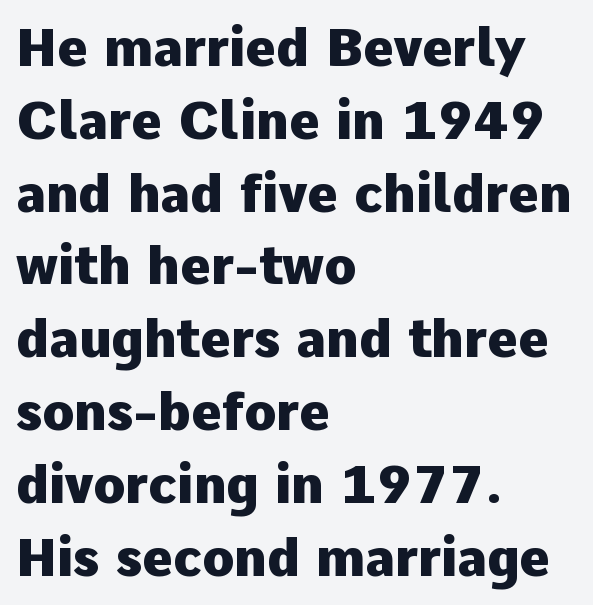
Q: Is the text bold? A: Yes.
Q: Is the text italic (slanted)? A: No, it is upright.
Q: Is the typeface a serif or a sans-serif typeface? A: Sans-serif.
Q: Is the text underlined? A: No.
Q: How is the paragraph aligned? A: Left-aligned.
Q: Is the spacing between letters normal or unusually wide? A: Normal.
Q: Is the spacing between lines tight, normal or loose? A: Normal.
Q: Width (condensed, normal, or wide)? A: Normal.
Q: Stroke contrast? A: Low.
Q: x-height? A: Medium.
Q: Monospaced? A: No.
